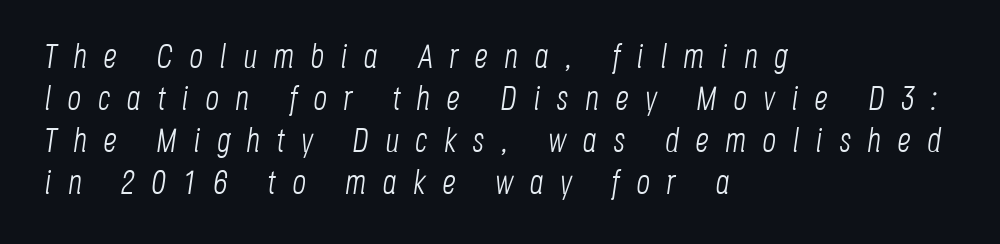
Here the designer chose a conventional face with non-uniform glyph widths. These lines have a slow, spaced-out rhythm from letter to letter. Horizontal alignment here is leftward, the default for most running prose. Rendered with sloped, italic letterforms. On a weight scale, this lands at 450 or below. Only glyphs here, with clear space below each row.
